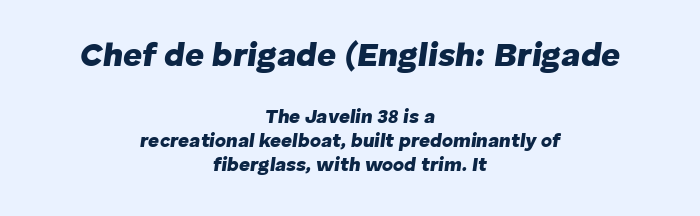
{"italic": "yes", "lean": "right", "slant_degrees": 8, "bold": "yes", "weight": "heavy", "width": "normal", "stroke_contrast": "low", "x_height": "medium", "monospaced": "no", "underline": "no", "align": "center", "line_spacing": "normal", "line_spacing_ratio": 1.26, "letter_spacing": "normal", "letter_spacing_em": 0.0, "larger_block": "first", "size_ratio": 1.74, "glyph_px": 33}
